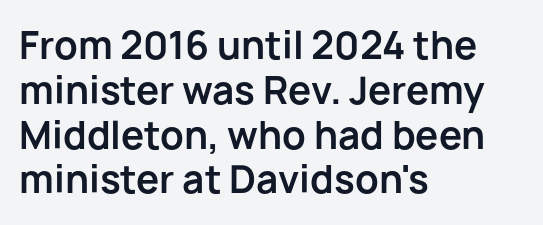
{"serif": "no", "italic": "no", "bold": "yes", "weight": "bold", "width": "normal", "stroke_contrast": "low", "x_height": "medium", "monospaced": "no", "underline": "no", "align": "left", "line_spacing_ratio": 1.21, "letter_spacing": "normal", "letter_spacing_em": 0.0, "glyph_px": 37}
